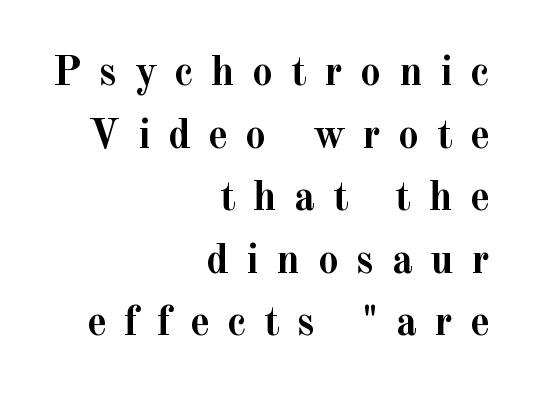
These lines are set flush right with a ragged left edge. The letters carry serifs — small finishing strokes at the ends of their stems. Character widths vary here, with narrow letters taking less room than wide ones. Clear beneath every line of the passage. Italic: no, the glyphs are upright roman.
